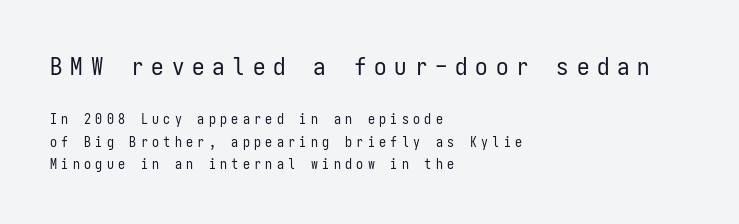
Q: Is the text bold? A: No.
Q: Is the text italic (slanted)? A: No, it is upright.
Q: Is the text underlined? A: No.
Q: How is the paragraph aligned? A: Left-aligned.
Q: Is the spacing between letters normal or unusually wide? A: Unusually wide.
Q: Is the spacing between lines tight, normal or loose? A: Normal.
Q: Which block of text is set in a larger size, the first (top) or the second (bottom)? A: The first (top) one.
